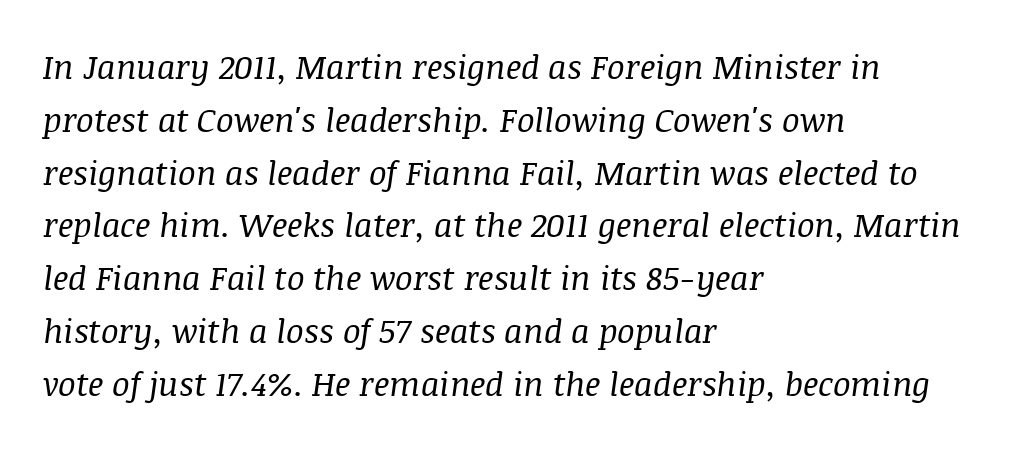
No heavy texture on the line: the type isn't bold. Letterform terminals end in serifs throughout the passage. The specimen reads as italic at a glance. Whoever set this chose a conventional vertical rhythm. Do the characters align in a grid? No, the font is proportional.
